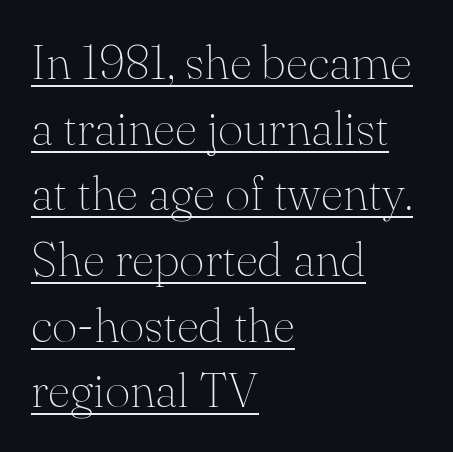
The image shows 49 px thin serif type, upright; set left-aligned, normal line spacing (1.34x), normal letter spacing, underlined; medium stroke contrast and a small x-height.
